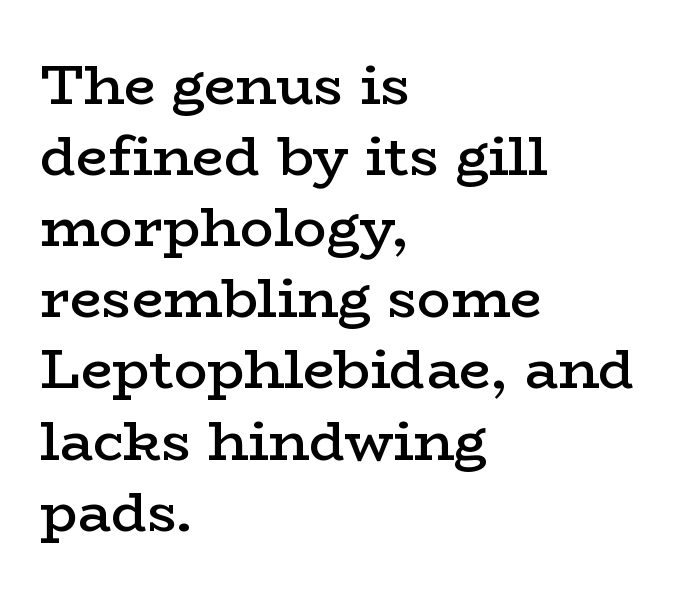
{"serif": "yes", "italic": "no", "bold": "semi", "weight": "semibold", "width": "wide", "stroke_contrast": "low", "x_height": "medium", "monospaced": "no", "underline": "no", "align": "left", "line_spacing": "normal", "line_spacing_ratio": 1.27, "letter_spacing": "normal", "letter_spacing_em": 0.0, "glyph_px": 56}
